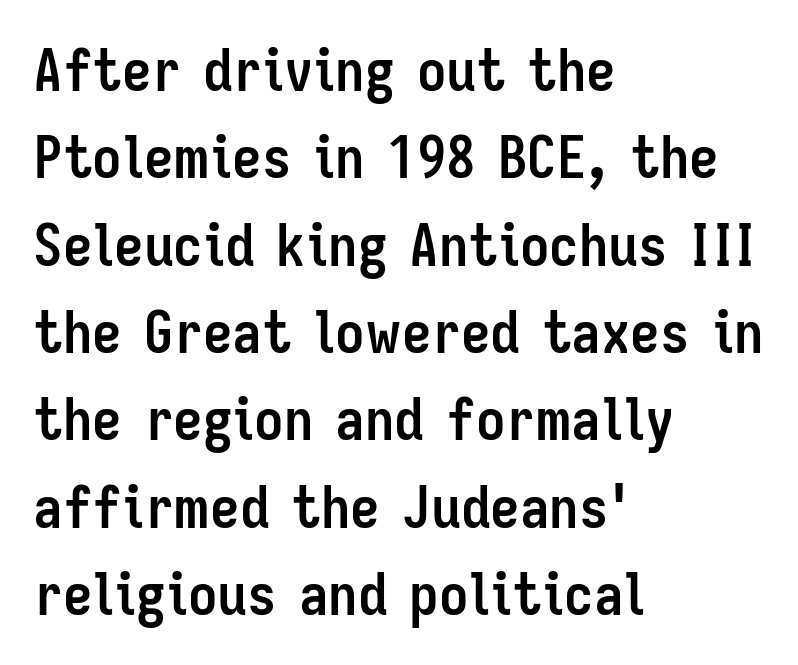
The image shows 59 px semibold, condensed sans-serif type, upright; set left-aligned, normal line spacing (1.48x), normal letter spacing, not underlined; low stroke contrast and a medium x-height.
